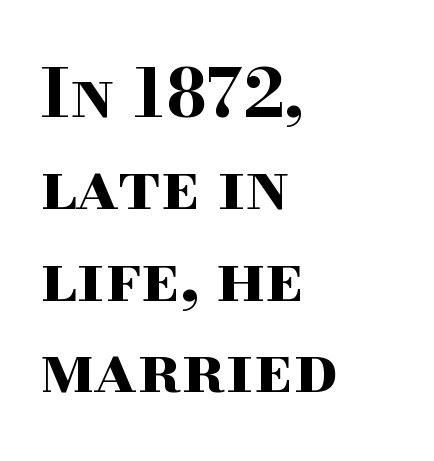
Q: Is the text bold? A: Yes.
Q: Is the text italic (slanted)? A: No, it is upright.
Q: Is the typeface a serif or a sans-serif typeface? A: Serif.
Q: Is the text underlined? A: No.
Q: How is the paragraph aligned? A: Left-aligned.
Q: Is the spacing between letters normal or unusually wide? A: Normal.
Q: Is the spacing between lines tight, normal or loose? A: Normal.
Q: Width (condensed, normal, or wide)? A: Wide.
Q: Stroke contrast? A: High.
Q: x-height? A: Small.
Q: Monospaced? A: No.
